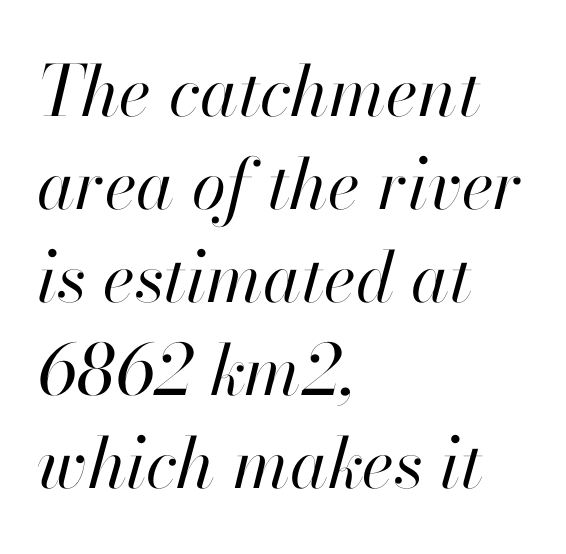
The image shows 70 px regular-weight type, italic (leaning right); set left-aligned, normal line spacing (1.33x), normal letter spacing, not underlined; high stroke contrast and a small x-height.
